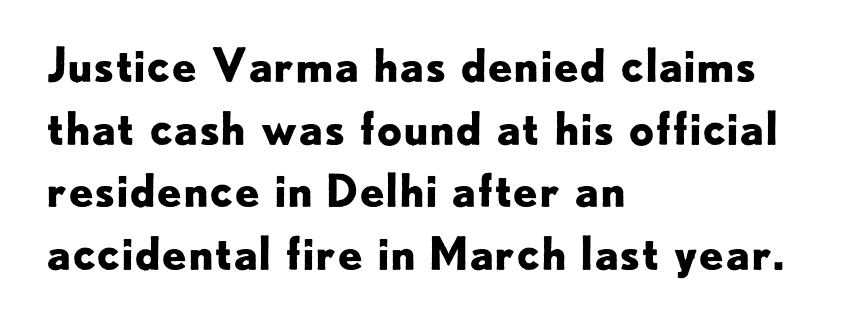
Compared with a centered layout, this one pins lines to the left instead. The letters stand upright; this is a roman face. Evenly set lines give the paragraph a standard silhouette. The designer went with a sans here, leaving each stem footless.
